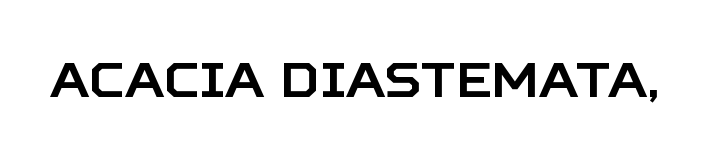
The image shows 49 px sans-serif type, upright; set normal letter spacing, not underlined; low stroke contrast and a large x-height.
